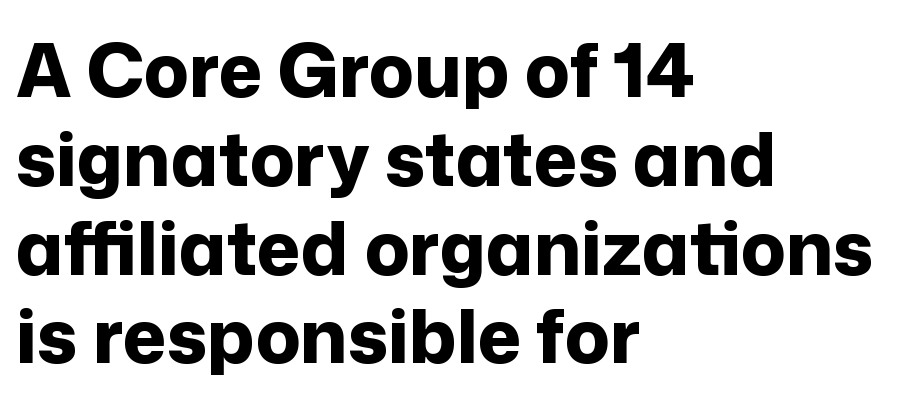
The image shows 74 px bold sans-serif type, upright; set left-aligned, line spacing 1.2x, normal letter spacing, not underlined; low stroke contrast and a medium x-height.
